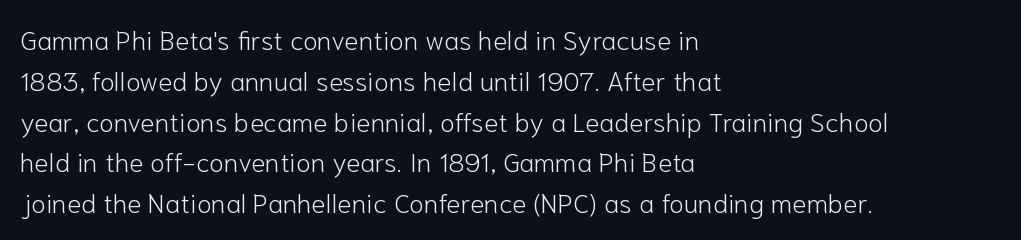
The image shows 27 px text type, upright; set left-aligned, normal line spacing (1.51x), normal letter spacing, not underlined.
